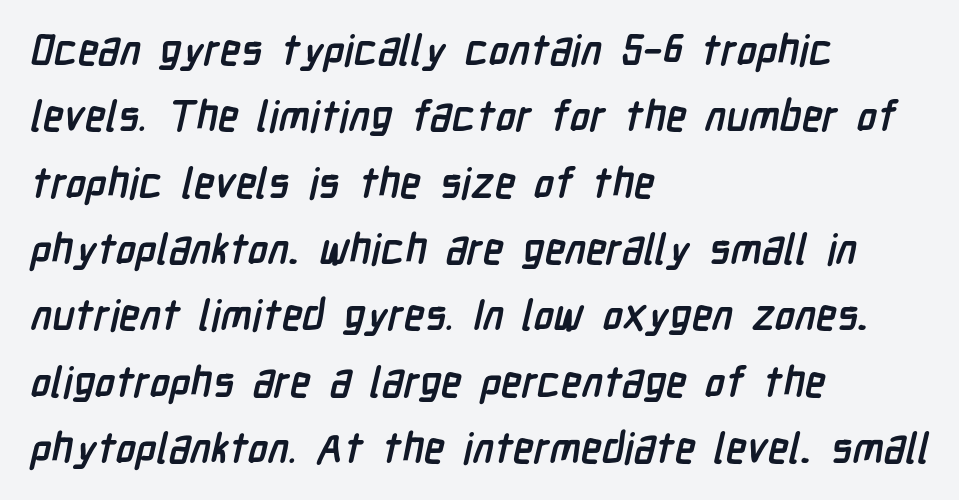
Q: Is the text bold? A: Yes.
Q: Is the typeface a serif or a sans-serif typeface? A: Sans-serif.
Q: Is the text underlined? A: No.
Q: How is the paragraph aligned? A: Left-aligned.
Q: Is the spacing between letters normal or unusually wide? A: Normal.
Q: Is the spacing between lines tight, normal or loose? A: Normal.
Q: Width (condensed, normal, or wide)? A: Condensed.
Q: Stroke contrast? A: Low.
Q: x-height? A: Medium.
Q: Monospaced? A: No.
